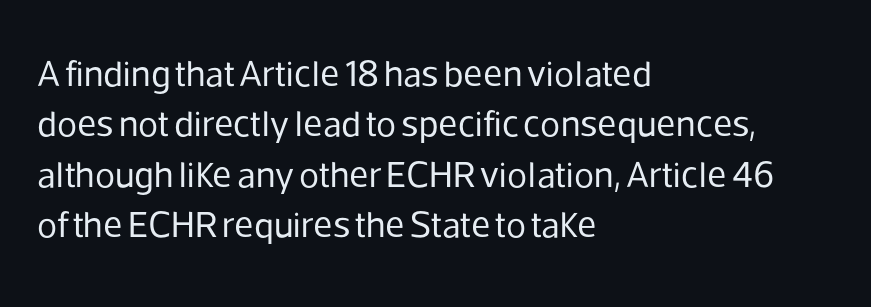
{"serif": "no", "italic": "no", "bold": "no", "weight": "regular", "width": "normal", "stroke_contrast": "low", "x_height": "medium", "monospaced": "no", "underline": "no", "align": "left", "line_spacing": "normal", "line_spacing_ratio": 1.36, "letter_spacing": "normal", "letter_spacing_em": 0.0, "glyph_px": 37}
